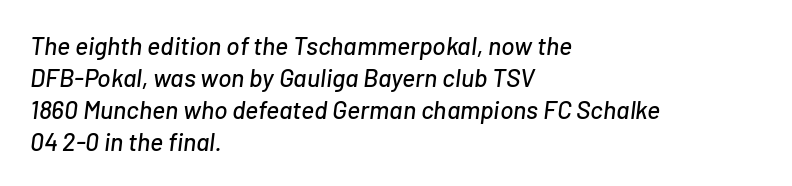
Notice how the stems are inclined rather than vertical — that's the hallmark of italics. The space directly below the letters is spotless. Does the copy run flush right? No — it runs flush left. How are the letters spaced? Ordinarily, with no added tracking. Horizontal bands of white between lines are of average thickness.
